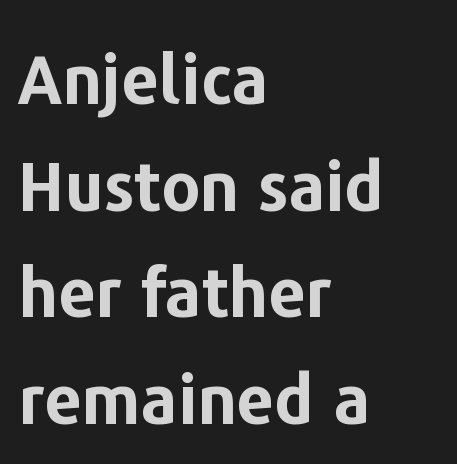
Q: Is the text bold? A: Yes.
Q: Is the text italic (slanted)? A: No, it is upright.
Q: Is the typeface a serif or a sans-serif typeface? A: Sans-serif.
Q: Is the text underlined? A: No.
Q: How is the paragraph aligned? A: Left-aligned.
Q: Is the spacing between letters normal or unusually wide? A: Normal.
Q: Is the spacing between lines tight, normal or loose? A: Normal.
Q: Width (condensed, normal, or wide)? A: Normal.
Q: Stroke contrast? A: Low.
Q: x-height? A: Medium.
Q: Monospaced? A: No.
